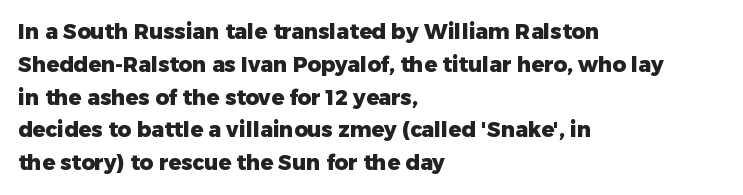
Q: Is the text bold? A: Yes.
Q: Is the text italic (slanted)? A: No, it is upright.
Q: Is the text underlined? A: No.
Q: How is the paragraph aligned? A: Left-aligned.
Q: Is the spacing between letters normal or unusually wide? A: Normal.
Q: Is the spacing between lines tight, normal or loose? A: Normal.
